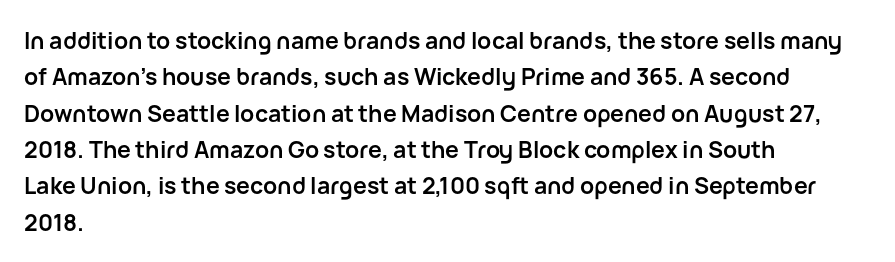
{"italic": "no", "bold": "yes", "underline": "no", "align": "left", "line_spacing": "normal", "line_spacing_ratio": 1.58, "letter_spacing": "normal", "letter_spacing_em": 0.0, "glyph_px": 23}
